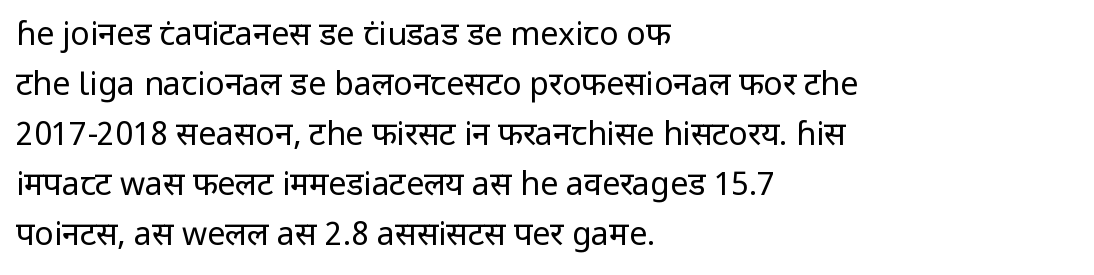
Spacing verdict: proportional, widths tailored to each character. Posture: upright roman. Each word holds together tightly as a unit, with standard inter-letter gaps. Decoration check: the copy has no underline. The typesetting does not lean heavy: it is not bold. The text was rendered using a sans face with plain stroke endings.
